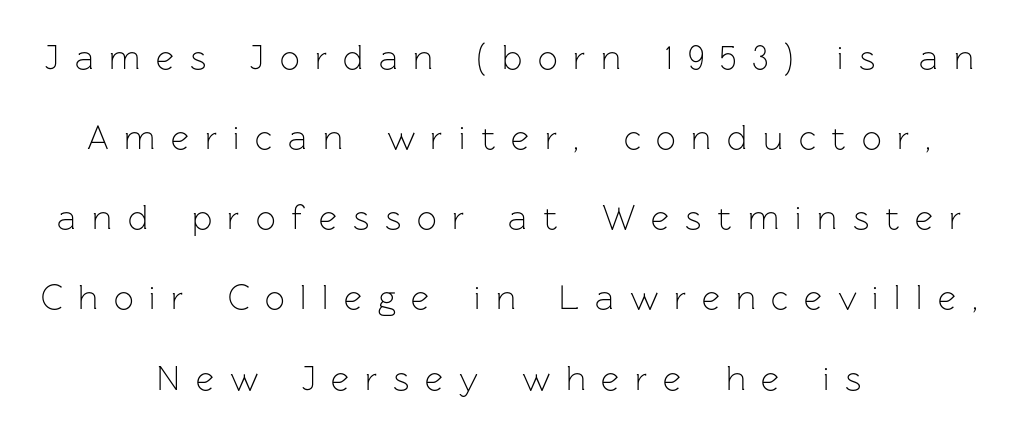
{"serif": "no", "italic": "no", "bold": "no", "weight": "light", "width": "normal", "stroke_contrast": "low", "x_height": "medium", "monospaced": "no", "underline": "no", "align": "center", "line_spacing": "loose", "line_spacing_ratio": 2.29, "letter_spacing": "wide", "letter_spacing_em": 0.45, "glyph_px": 35}
